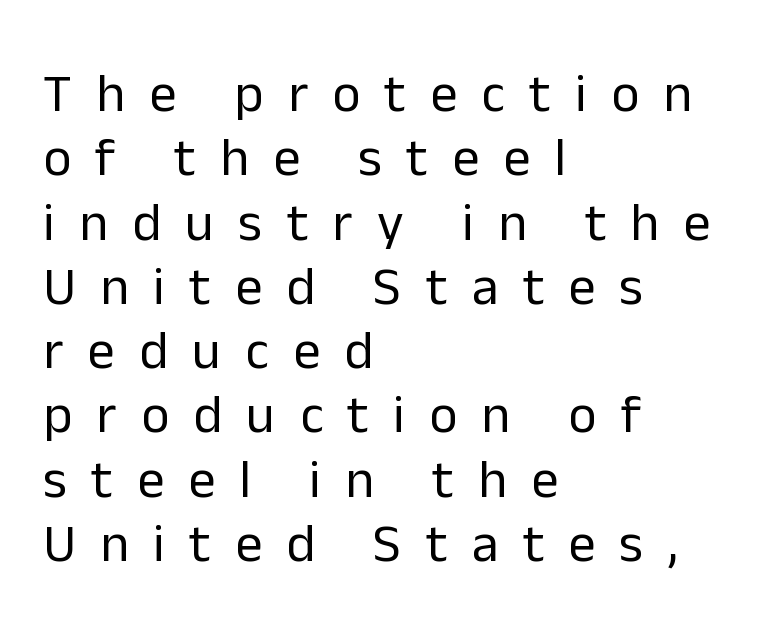
If you drew a line through each stem, it would be perfectly vertical. A typesetter would label this face a sans. Character widths vary here, with narrow letters taking less room than wide ones. Each stroke keeps to a modest, everyday thickness or less. The ragged edge is on the right, which tells us the setting is flush left.
